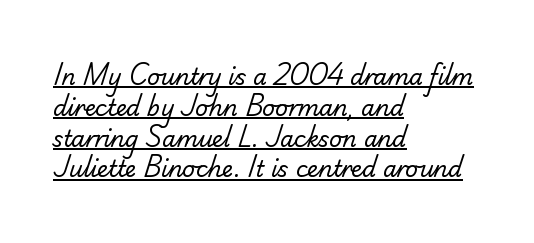
The line-height multiplier appears to be the usual default. Nobody touched the tracking dial on this one. The cut favours lightness, reaching ordinary text weight at its darkest. These lines stack with their left ends in a neat column.
